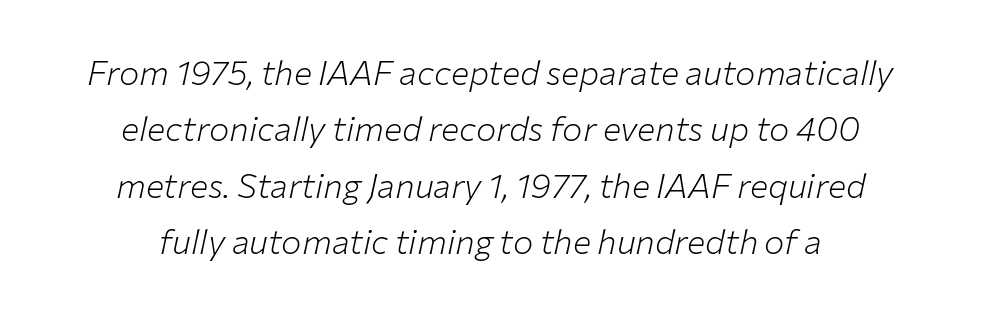
{"italic": "yes", "lean": "right", "slant_degrees": 12, "bold": "no", "weight": "light", "width": "normal", "stroke_contrast": "low", "x_height": "medium", "monospaced": "no", "underline": "no", "align": "center", "line_spacing": "normal", "line_spacing_ratio": 1.66, "letter_spacing": "normal", "letter_spacing_em": 0.0, "glyph_px": 34}
